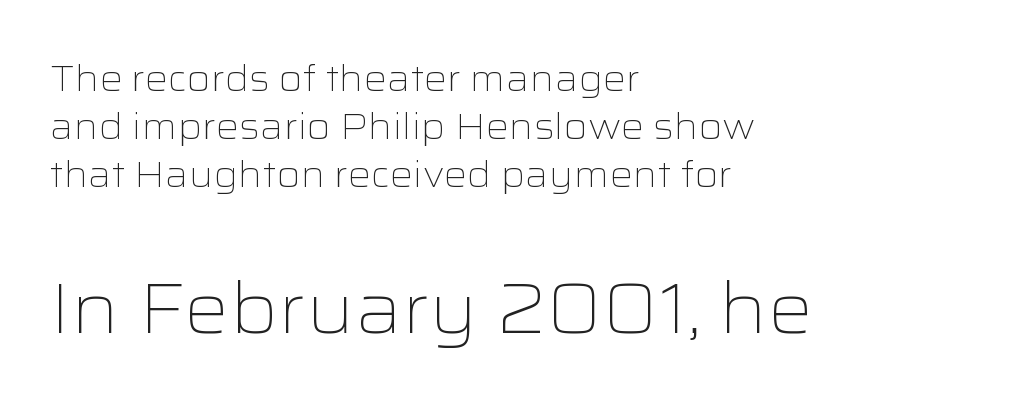
Q: Is the text bold? A: No.
Q: Is the text italic (slanted)? A: No, it is upright.
Q: Is the typeface a serif or a sans-serif typeface? A: Sans-serif.
Q: Is the text underlined? A: No.
Q: How is the paragraph aligned? A: Left-aligned.
Q: Is the spacing between letters normal or unusually wide? A: Normal.
Q: Is the spacing between lines tight, normal or loose? A: Normal.
Q: Which block of text is set in a larger size, the first (top) or the second (bottom)? A: The second (bottom) one.
Q: Width (condensed, normal, or wide)? A: Wide.
Q: Stroke contrast? A: Low.
Q: x-height? A: Medium.
Q: Monospaced? A: No.
